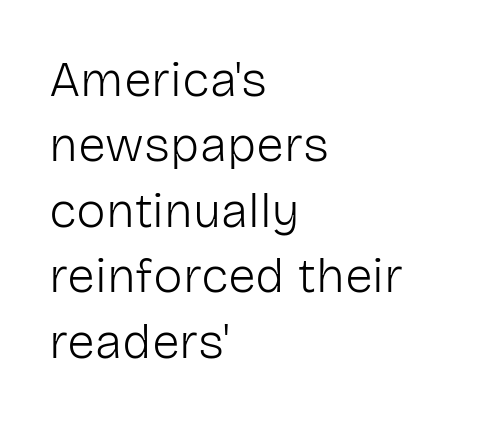
Weight: not bold — regular or lighter. One glance says typical: line gaps are just what's usual. The rendering shows plain stroke endings on the letterforms — a sans-serif design. The face used here is proportionally spaced, like ordinary book or web type.
